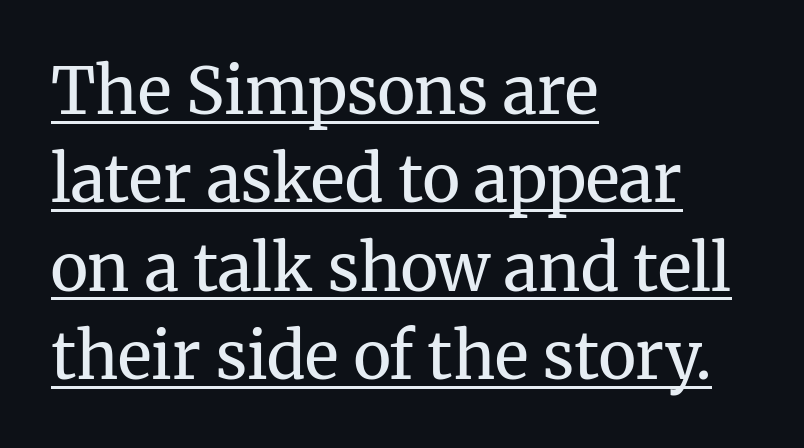
Serif or sans? Serif — the stroke terminals have little feet. Caption: multi-line text, flush left, ragged right. You can see a thin bar hugging the bottom of the glyphs. The letters stand straight up with perfectly vertical stems.
